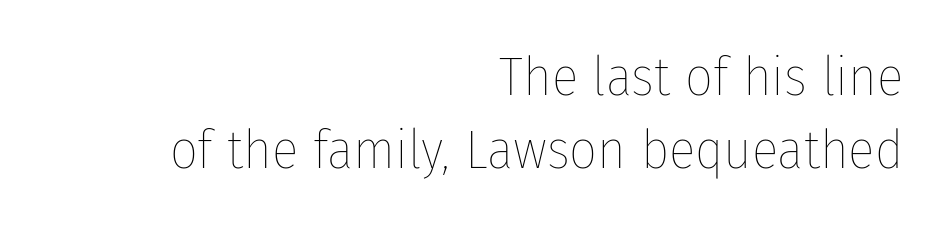
{"italic": "no", "bold": "no", "weight": "thin", "width": "condensed", "stroke_contrast": "low", "x_height": "medium", "monospaced": "no", "underline": "no", "align": "right", "line_spacing": "normal", "line_spacing_ratio": 1.32, "letter_spacing": "normal", "letter_spacing_em": 0.0, "glyph_px": 55}
